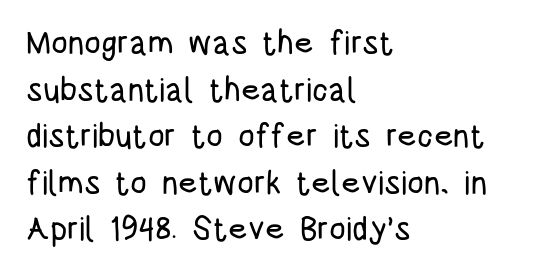
Q: Is the text italic (slanted)? A: No, it is upright.
Q: Is the typeface a serif or a sans-serif typeface? A: Sans-serif.
Q: Is the text underlined? A: No.
Q: How is the paragraph aligned? A: Left-aligned.
Q: Is the spacing between letters normal or unusually wide? A: Normal.
Q: Is the spacing between lines tight, normal or loose? A: Normal.
Q: Width (condensed, normal, or wide)? A: Condensed.
Q: Stroke contrast? A: Low.
Q: x-height? A: Large.
Q: Monospaced? A: No.
